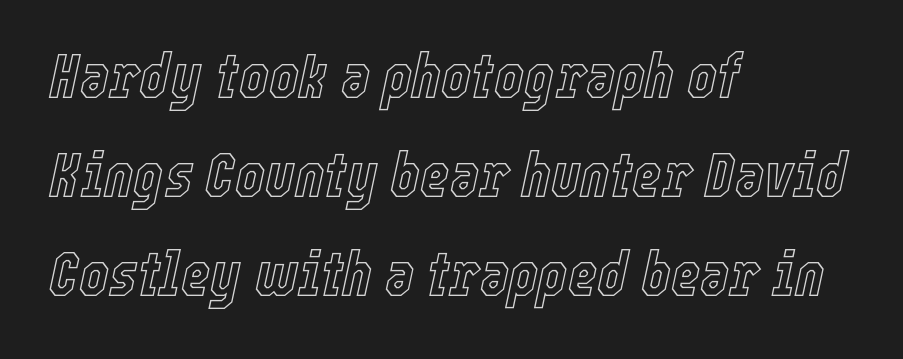
The image shows 63 px condensed type, italic (leaning right); set left-aligned, normal line spacing (1.57x), normal letter spacing, not underlined; a medium x-height.
